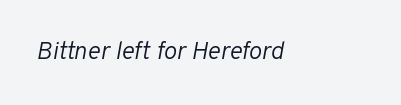
The weight would be labelled regular, book, light, or lighter still. Rendered with sloped, italic letterforms. Any mark beneath the type? The region is blank. A typesetter would call this zero additional tracking.
